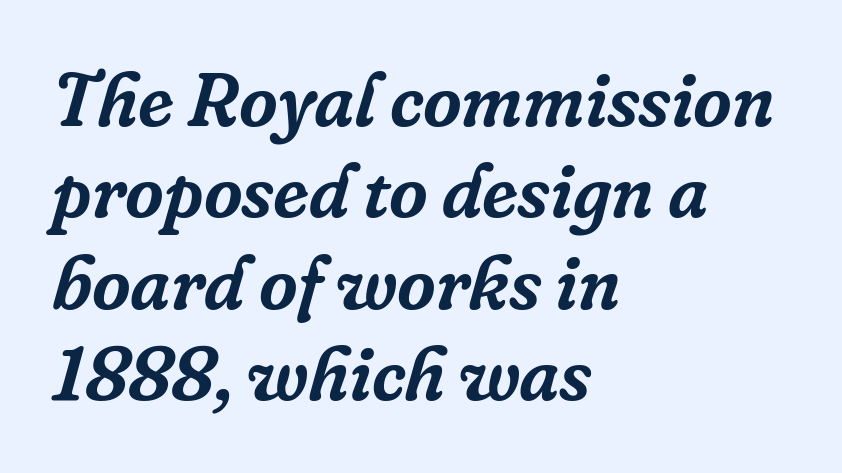
The image shows 75 px serif type, italic (leaning right); set left-aligned, line spacing 1.22x, normal letter spacing, not underlined; low stroke contrast and a medium x-height.
